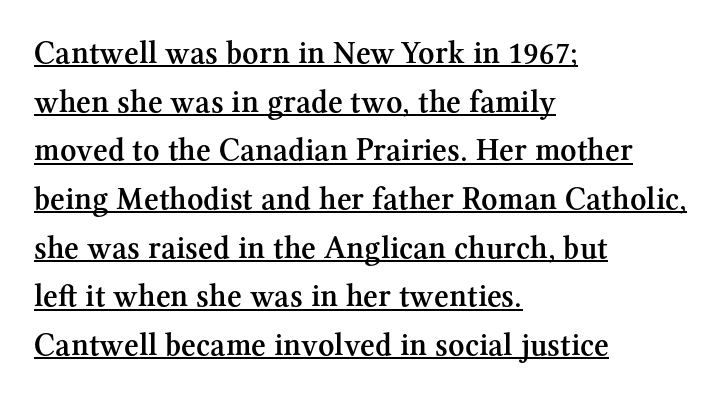
{"serif": "yes", "italic": "no", "bold": "semi", "weight": "semibold", "width": "normal", "stroke_contrast": "medium", "x_height": "medium", "monospaced": "no", "underline": "yes", "align": "left", "line_spacing": "normal", "line_spacing_ratio": 1.52, "letter_spacing": "normal", "letter_spacing_em": 0.0, "glyph_px": 32}
